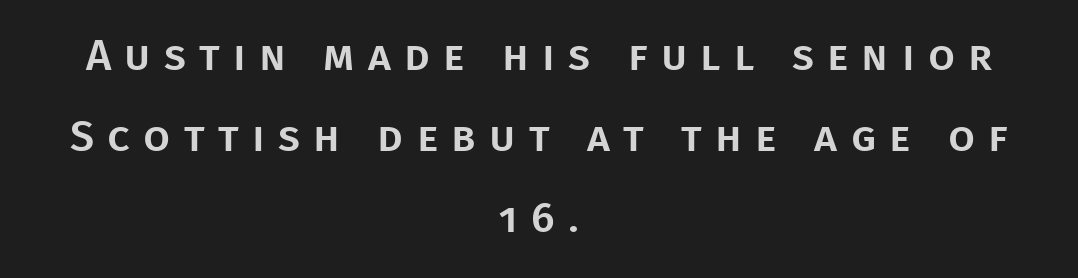
A clean baseline with only descenders dipping below it. Tracking here is generous; glyphs stand well apart from one another. This is the regular roman posture of the typeface. The letters advance in unequal steps, a hallmark of proportional type.
